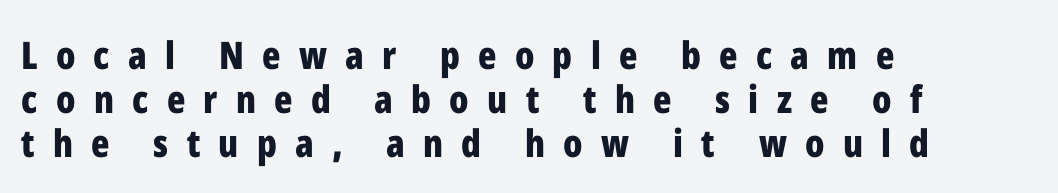
The image shows 38 px bold, condensed sans-serif type, upright; set left-aligned, line spacing 1.16x, unusually wide letter spacing (+0.48 em), not underlined; low stroke contrast and a medium x-height.
